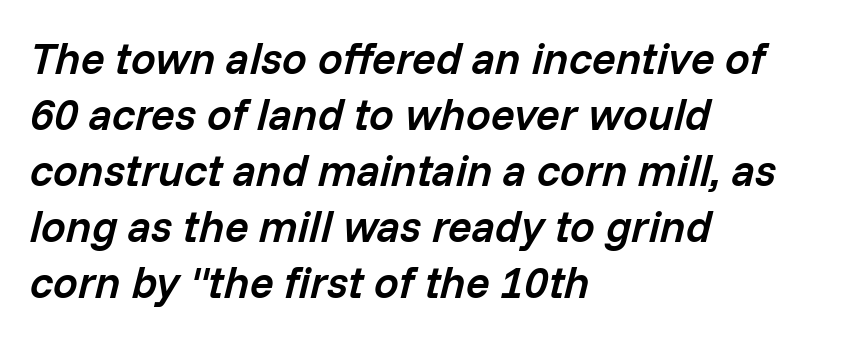
The image shows 44 px semibold type, italic (leaning right); set left-aligned, normal line spacing (1.27x), normal letter spacing, not underlined; low stroke contrast and a medium x-height.
